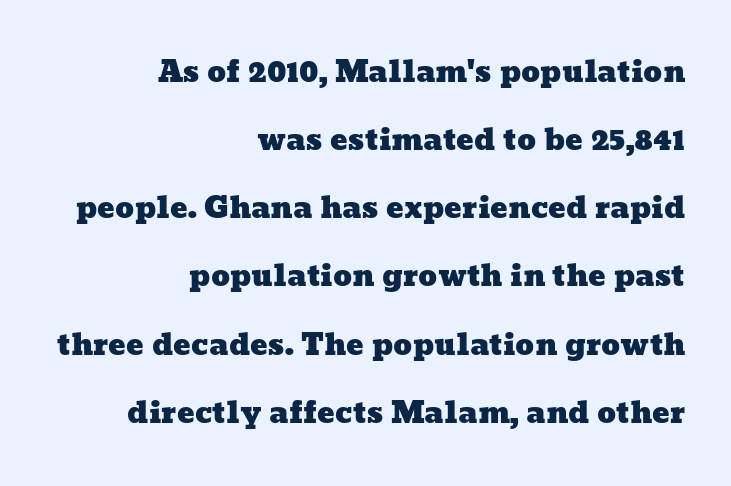
The image shows 29 px wide type; set right-aligned, loose line spacing (2.35x), normal letter spacing, not underlined; low stroke contrast and a medium x-height.
